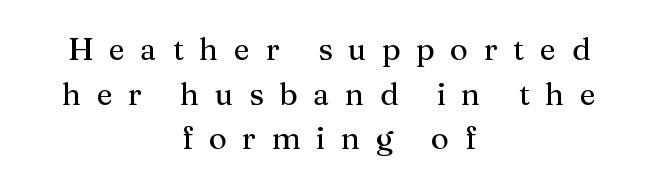
{"serif": "yes", "italic": "no", "width": "normal", "stroke_contrast": "medium", "x_height": "medium", "monospaced": "no", "underline": "no", "align": "center", "line_spacing": "normal", "line_spacing_ratio": 1.44, "letter_spacing": "wide", "letter_spacing_em": 0.5, "glyph_px": 31}
